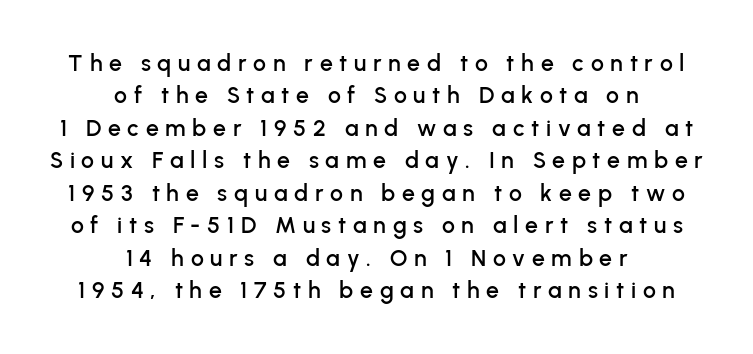
Q: Is the text italic (slanted)? A: No, it is upright.
Q: Is the text underlined? A: No.
Q: How is the paragraph aligned? A: Centered.
Q: Is the spacing between letters normal or unusually wide? A: Unusually wide.
Q: Is the spacing between lines tight, normal or loose? A: Normal.
